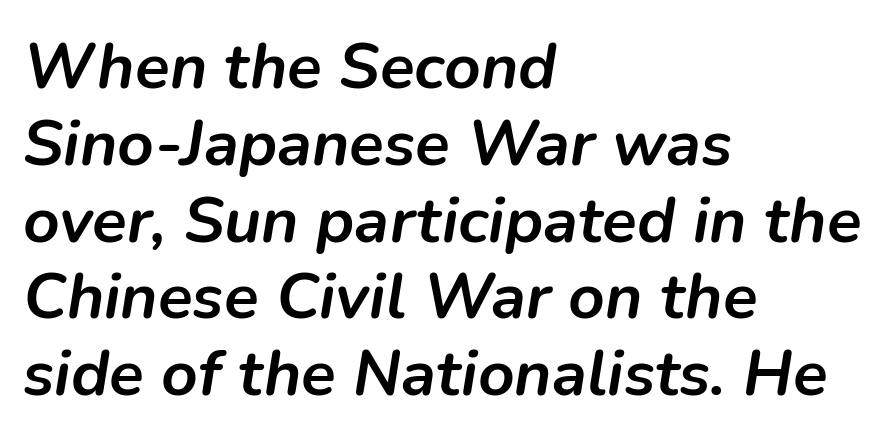
The image shows 64 px semibold type, italic (leaning right); set left-aligned, line spacing 1.2x, normal letter spacing, not underlined; low stroke contrast and a medium x-height.
